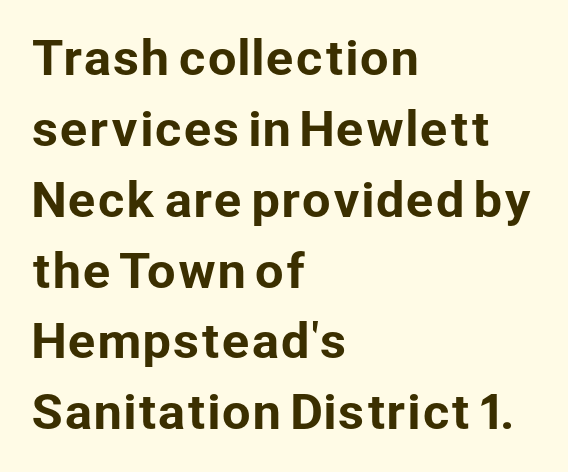
The image shows 46 px sans-serif type, upright; set left-aligned, normal line spacing (1.54x), normal letter spacing, not underlined; low stroke contrast and a medium x-height.
